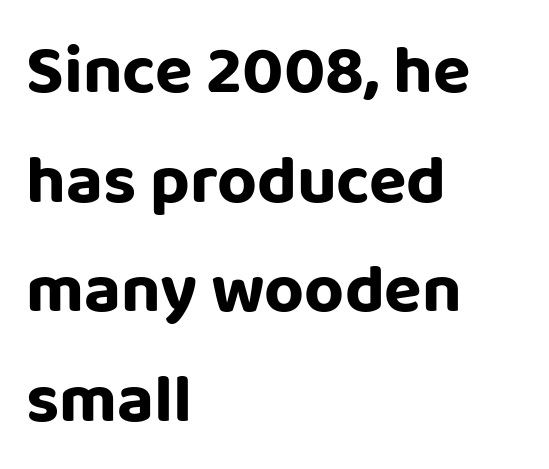
Q: Is the text italic (slanted)? A: No, it is upright.
Q: Is the typeface a serif or a sans-serif typeface? A: Sans-serif.
Q: Is the text underlined? A: No.
Q: How is the paragraph aligned? A: Left-aligned.
Q: Is the spacing between letters normal or unusually wide? A: Normal.
Q: Is the spacing between lines tight, normal or loose? A: Normal.
Q: Width (condensed, normal, or wide)? A: Normal.
Q: Stroke contrast? A: Low.
Q: x-height? A: Large.
Q: Monospaced? A: No.
